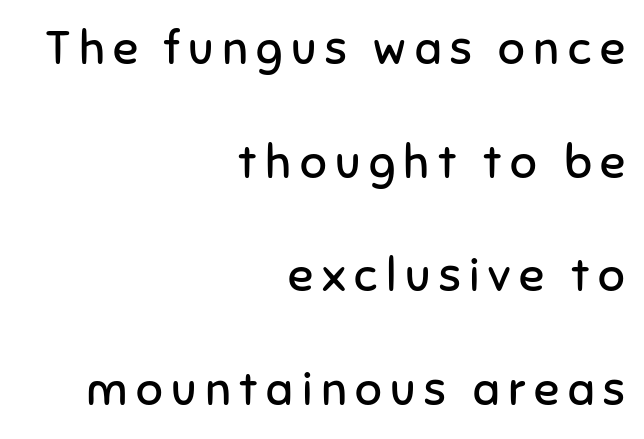
Stroke terminals: plain, sans-serif. Just letters on the line, the space beneath them empty. Notice the wide empty band between every row — that's loose leading. If you drew a ruler down the right edge, every line would touch it.
